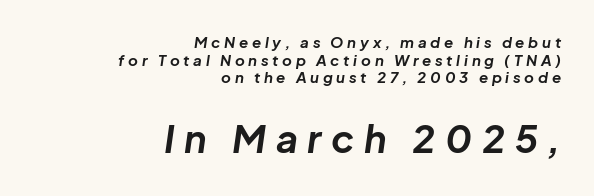
This sample has the flowing, uneven cadence of proportional lettering. The later block is typeset at a bigger size than the earlier block. Between one letter and the next there's a generous, obvious gap. The glyphs have the mass of a bold cut.
